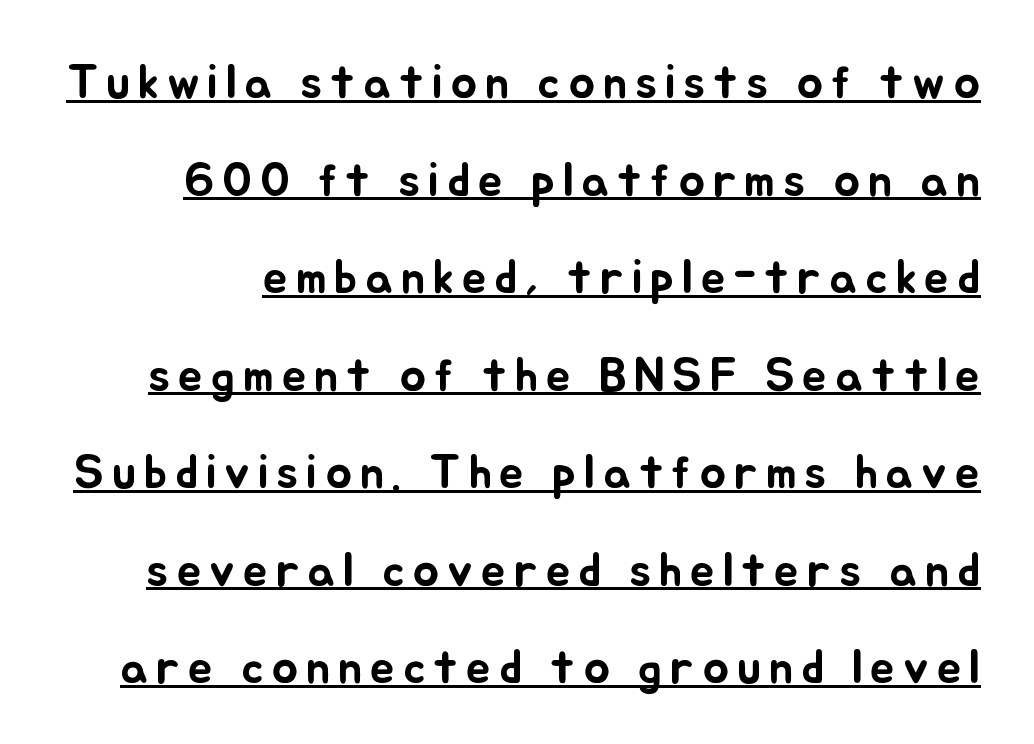
The image shows 49 px text type, upright; set loose line spacing (1.99x), underlined; low stroke contrast and a small x-height.
